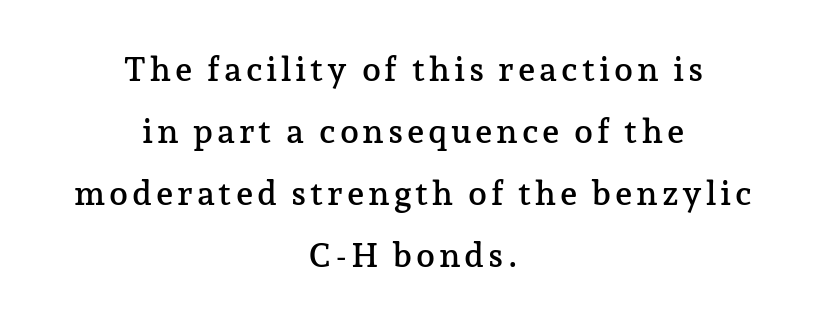
Q: Is the text italic (slanted)? A: No, it is upright.
Q: Is the typeface a serif or a sans-serif typeface? A: Serif.
Q: Is the text underlined? A: No.
Q: How is the paragraph aligned? A: Centered.
Q: Width (condensed, normal, or wide)? A: Normal.
Q: Stroke contrast? A: Low.
Q: x-height? A: Medium.
Q: Monospaced? A: No.
